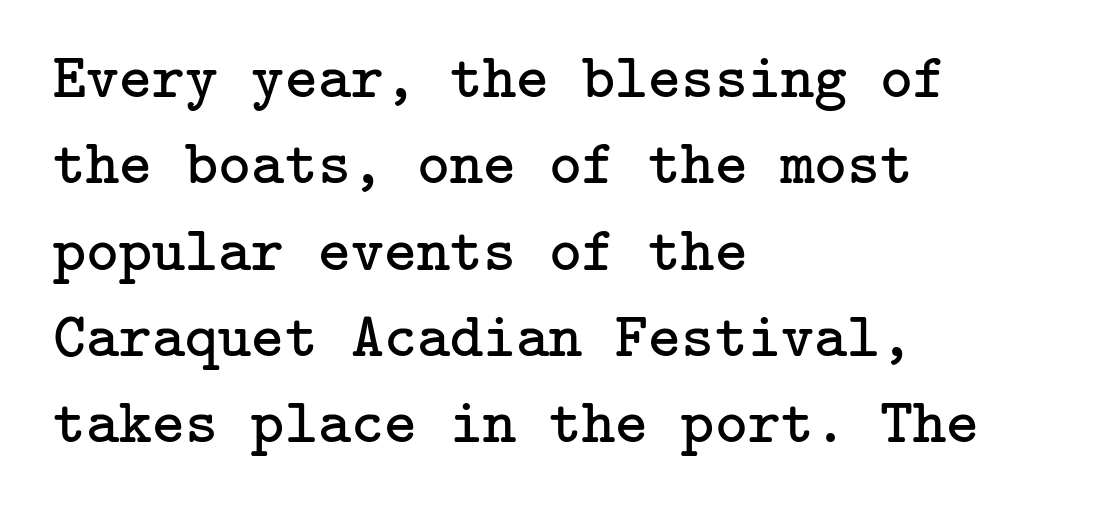
The image shows 63 px regular-weight serif type, upright; set left-aligned, normal line spacing (1.37x), normal letter spacing, not underlined; low stroke contrast and a medium x-height.
